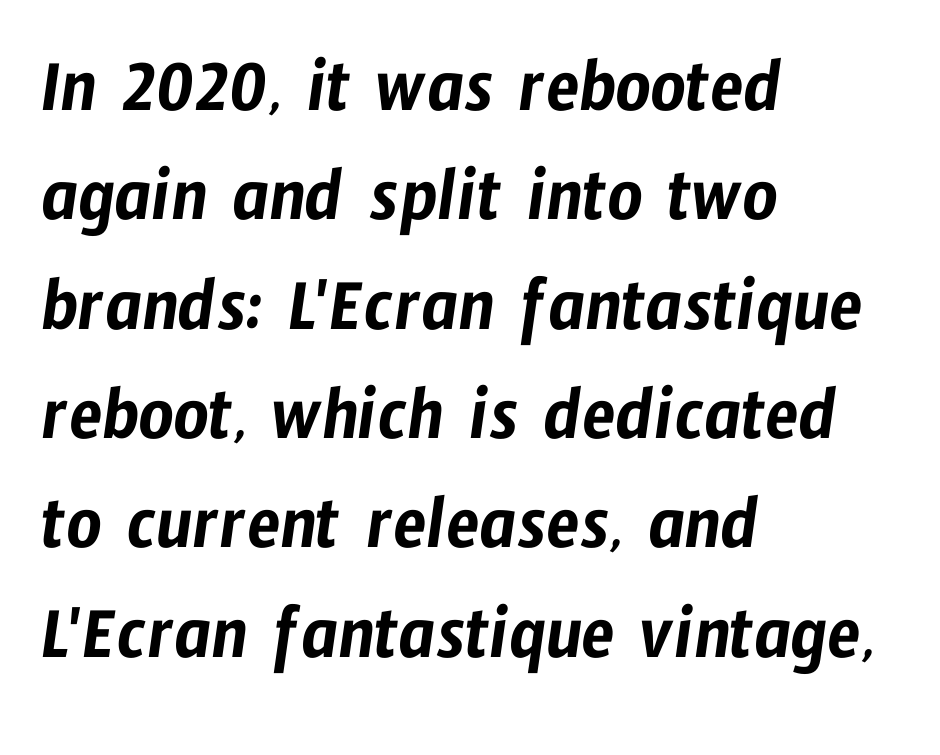
Q: Is the typeface a serif or a sans-serif typeface? A: Sans-serif.
Q: Is the text underlined? A: No.
Q: How is the paragraph aligned? A: Left-aligned.
Q: Is the spacing between letters normal or unusually wide? A: Normal.
Q: Is the spacing between lines tight, normal or loose? A: Normal.
Q: Width (condensed, normal, or wide)? A: Condensed.
Q: Stroke contrast? A: Low.
Q: x-height? A: Medium.
Q: Monospaced? A: No.
